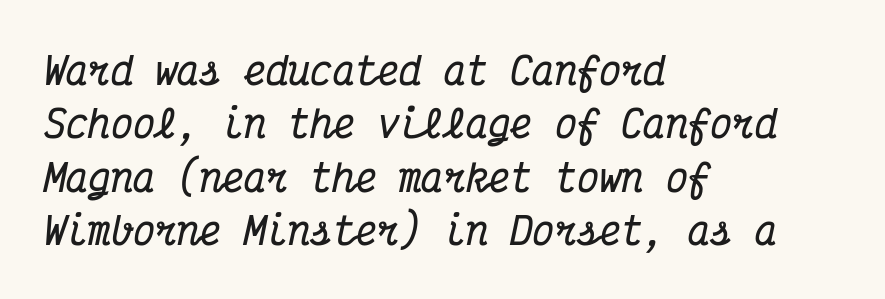
The image shows 37 px bold, condensed serif type, italic (leaning right), monospaced; set left-aligned, normal line spacing (1.44x), normal letter spacing, not underlined; medium stroke contrast and a medium x-height.
